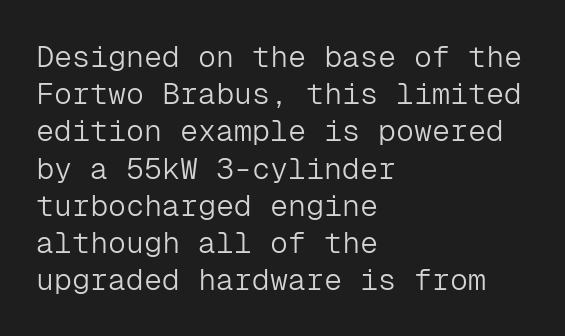
{"serif": "no", "italic": "no", "bold": "no", "weight": "light", "width": "normal", "stroke_contrast": "low", "x_height": "medium", "monospaced": "yes", "underline": "no", "align": "left", "line_spacing_ratio": 1.24, "letter_spacing": "normal", "letter_spacing_em": 0.0, "glyph_px": 30}
